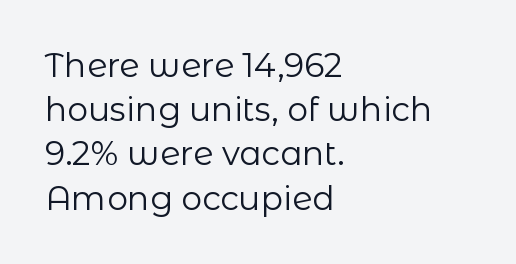
The image shows 33 px regular-weight sans-serif type, upright; set left-aligned, normal line spacing (1.34x), normal letter spacing, not underlined; low stroke contrast and a medium x-height.
